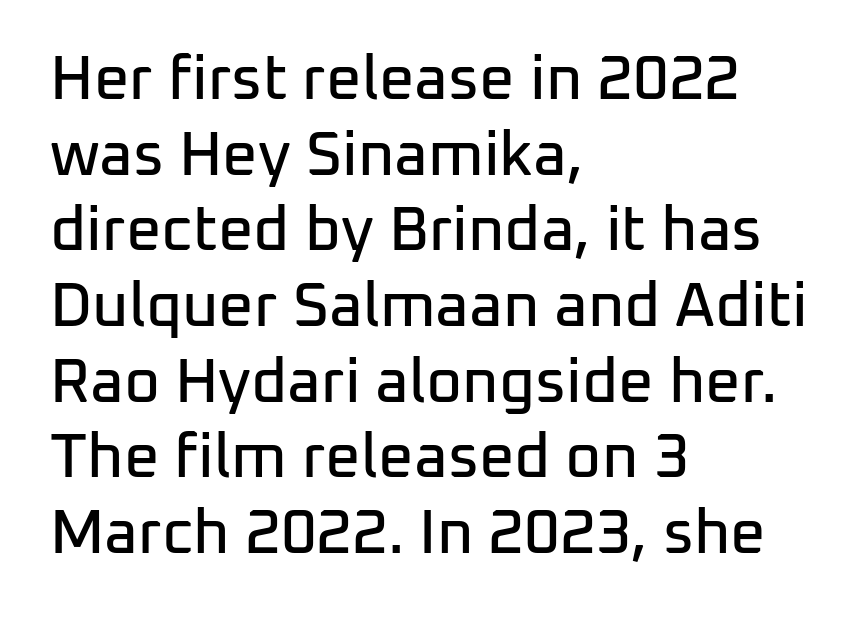
Plain, unruled lines of type. Look at the tracking — it's just the regular setting, nothing added. The lines in this sample share a left origin and differ only in where they stop. The face used here is proportionally spaced, like ordinary book or web type. A sans-serif font was chosen for this passage. The lettering stays uniformly vertical, giving the passage a roman look.
